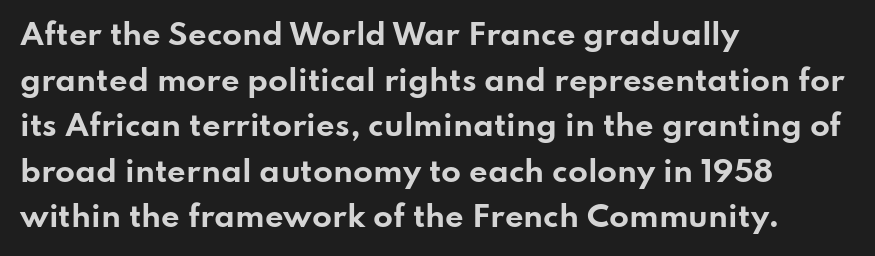
The image shows 29 px bold, wide sans-serif type, upright; set left-aligned, normal line spacing (1.57x), normal letter spacing, not underlined; low stroke contrast and a small x-height.
